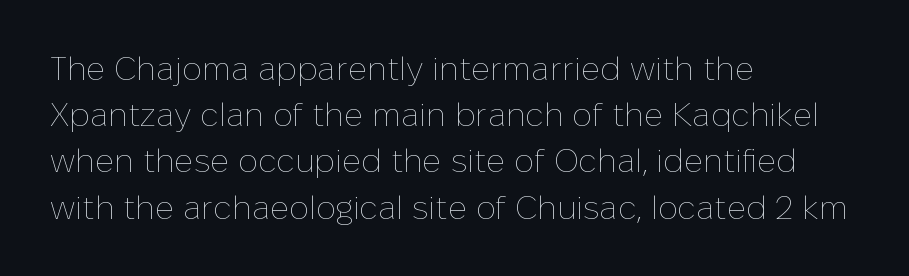
Is the letter spacing exaggerated? No — it looks like the ordinary default. The passage shown is typed in a proportional face where columns would drift. Words float on clear page, feet unadorned. These lines are set flush left with a ragged right edge. The letters stand straight up with perfectly vertical stems.
